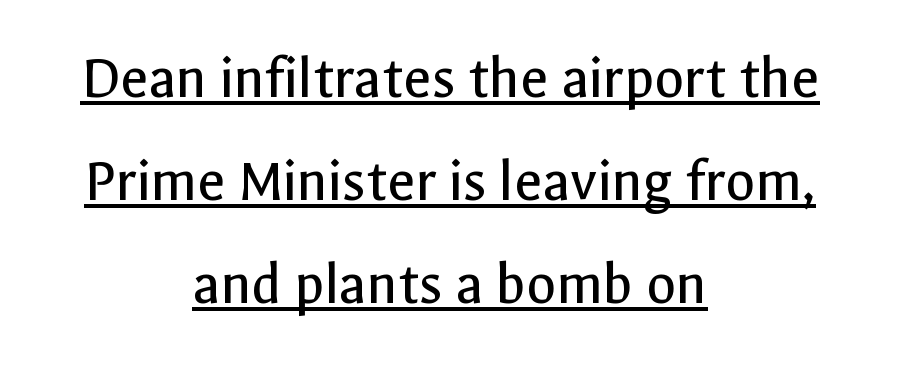
Q: Is the text bold? A: No.
Q: Is the text italic (slanted)? A: No, it is upright.
Q: Is the typeface a serif or a sans-serif typeface? A: Sans-serif.
Q: Is the text underlined? A: Yes.
Q: How is the paragraph aligned? A: Centered.
Q: Is the spacing between letters normal or unusually wide? A: Normal.
Q: Is the spacing between lines tight, normal or loose? A: Normal.
Q: Width (condensed, normal, or wide)? A: Normal.
Q: x-height? A: Medium.
Q: Monospaced? A: No.
